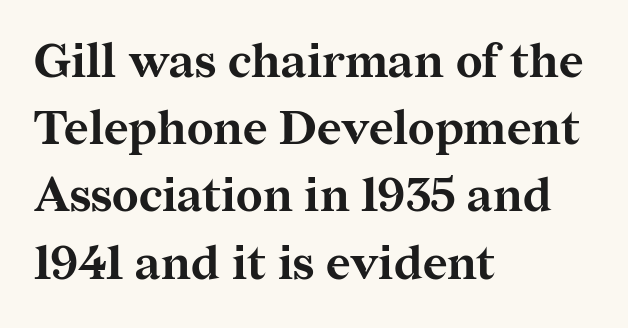
Q: Is the text bold? A: Yes.
Q: Is the text italic (slanted)? A: No, it is upright.
Q: Is the typeface a serif or a sans-serif typeface? A: Serif.
Q: Is the text underlined? A: No.
Q: How is the paragraph aligned? A: Left-aligned.
Q: Is the spacing between letters normal or unusually wide? A: Normal.
Q: Is the spacing between lines tight, normal or loose? A: Normal.
Q: Width (condensed, normal, or wide)? A: Normal.
Q: Stroke contrast? A: Medium.
Q: x-height? A: Medium.
Q: Monospaced? A: No.
